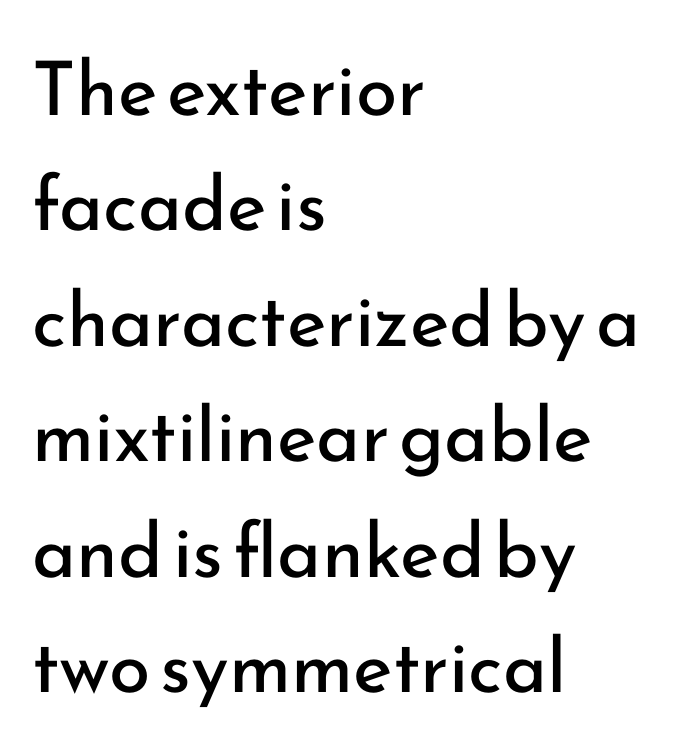
The image shows 75 px regular-weight sans-serif type, upright; set left-aligned, normal line spacing (1.54x), normal letter spacing, not underlined; low stroke contrast and a small x-height.
